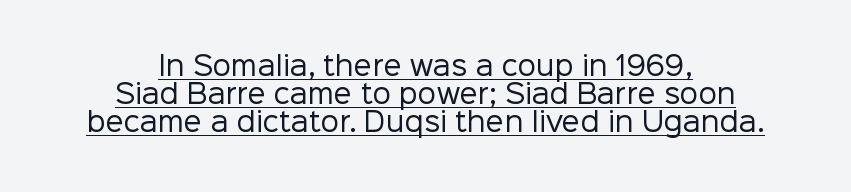
Q: Is the text bold? A: No.
Q: Is the text italic (slanted)? A: No, it is upright.
Q: Is the text underlined? A: Yes.
Q: How is the paragraph aligned? A: Centered.
Q: Is the spacing between letters normal or unusually wide? A: Normal.
Q: Is the spacing between lines tight, normal or loose? A: Tight.
